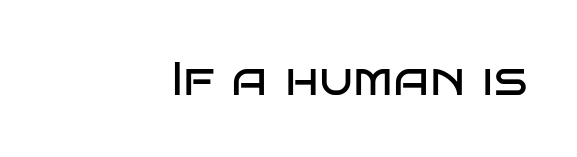
The image shows 47 px regular-weight, wide sans-serif type, upright; set right-aligned, normal letter spacing, not underlined; low stroke contrast and a large x-height.
